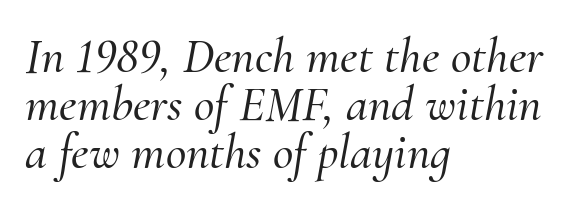
No extra tracking has been applied to these lines. The passage is arranged the way most books set body copy — flush left. Line spacing here is tight. I'd call this a serif setting — the letters wear small feet. Compared with ordinary roman type, these characters are visibly tilted. Honestly, there is no underline to notice here at all.
